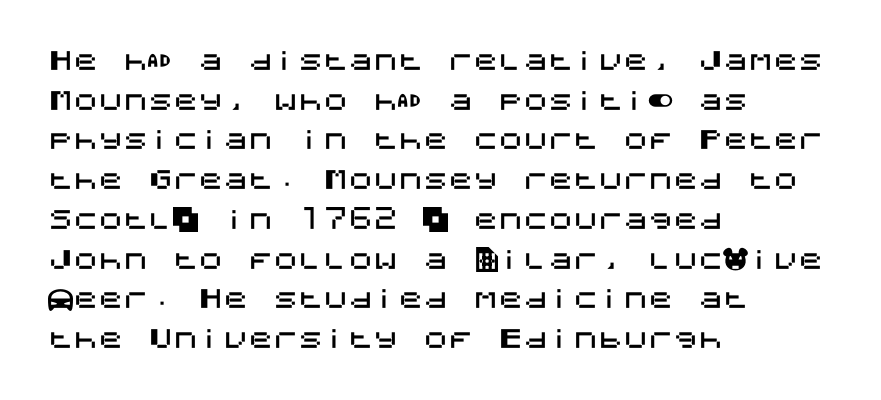
{"italic": "no", "underline": "no", "align": "left", "line_spacing": "normal", "line_spacing_ratio": 1.59, "letter_spacing": "normal", "letter_spacing_em": 0.0, "glyph_px": 25}
